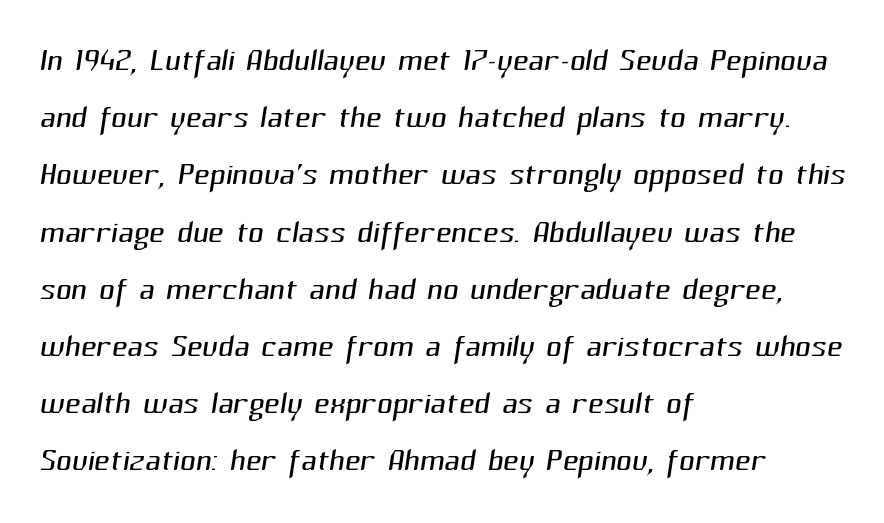
Q: Is the text bold? A: No.
Q: Is the typeface a serif or a sans-serif typeface? A: Sans-serif.
Q: Is the text underlined? A: No.
Q: How is the paragraph aligned? A: Left-aligned.
Q: Is the spacing between letters normal or unusually wide? A: Normal.
Q: Is the spacing between lines tight, normal or loose? A: Normal.
Q: Width (condensed, normal, or wide)? A: Normal.
Q: Stroke contrast? A: Medium.
Q: x-height? A: Medium.
Q: Monospaced? A: No.
